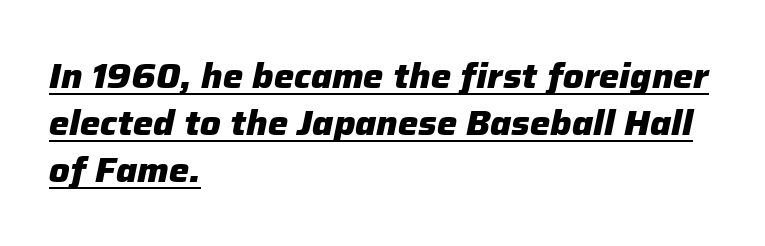
Q: Is the text bold? A: Yes.
Q: Is the text italic (slanted)? A: Yes, it leans right by about 12 degrees.
Q: Is the text underlined? A: Yes.
Q: How is the paragraph aligned? A: Left-aligned.
Q: Is the spacing between letters normal or unusually wide? A: Normal.
Q: Is the spacing between lines tight, normal or loose? A: Normal.
Q: Width (condensed, normal, or wide)? A: Normal.
Q: Stroke contrast? A: Low.
Q: x-height? A: Medium.
Q: Monospaced? A: No.
